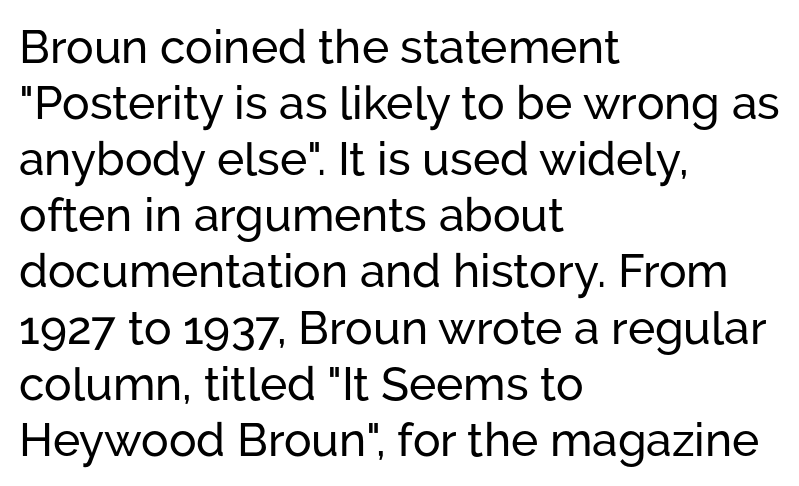
{"serif": "no", "italic": "no", "width": "normal", "stroke_contrast": "low", "x_height": "medium", "monospaced": "no", "underline": "no", "align": "left", "line_spacing_ratio": 1.22, "letter_spacing": "normal", "letter_spacing_em": 0.0, "glyph_px": 46}
